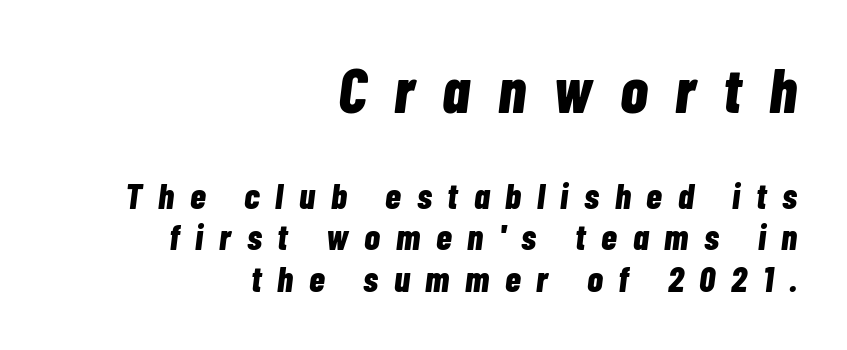
Tightly led — the rows are bunched. The axis of the letterforms is tilted away from vertical. The foot of each line stays bare and open. The glyphs have the mass of a bold cut. Here the first block reads like a headline and the second like body copy. Think of a printed novel: that variable character pitch is what you see here.
